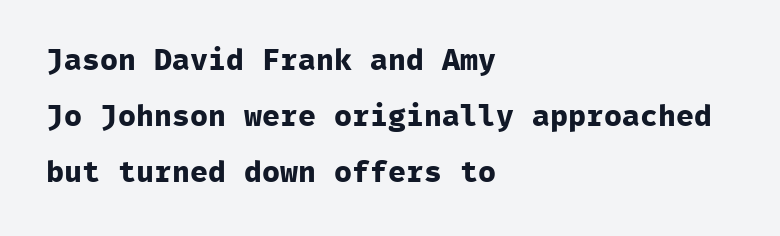
{"serif": "no", "italic": "no", "bold": "yes", "weight": "bold", "width": "normal", "stroke_contrast": "low", "x_height": "medium", "monospaced": "yes", "underline": "no", "align": "left", "line_spacing_ratio": 1.87, "letter_spacing": "normal", "letter_spacing_em": 0.0, "glyph_px": 30}
